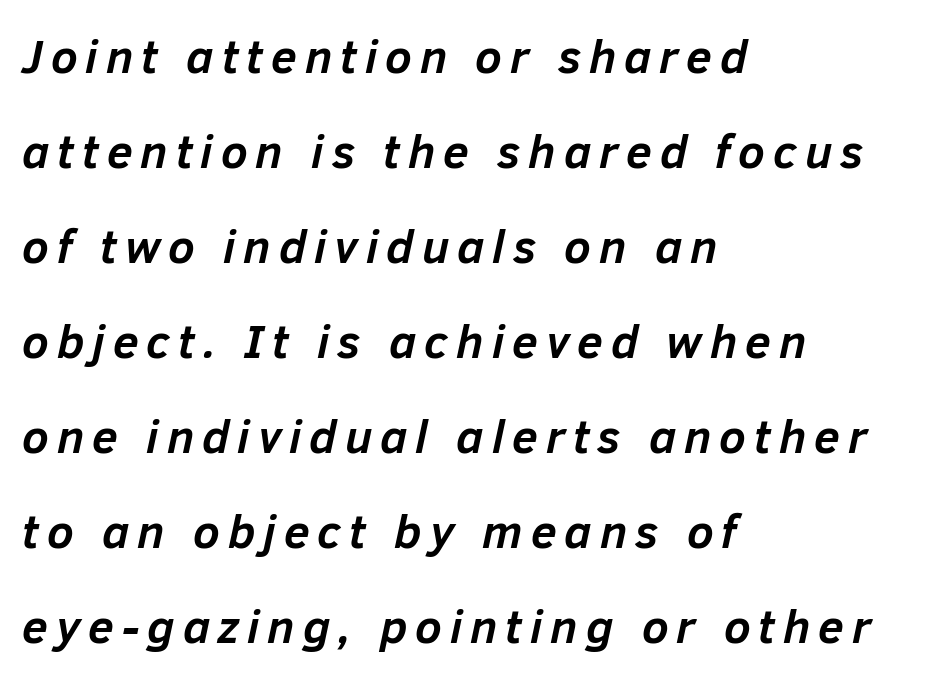
Q: Is the text bold? A: Yes.
Q: Is the text italic (slanted)? A: Yes, it leans right by about 12 degrees.
Q: Is the text underlined? A: No.
Q: How is the paragraph aligned? A: Left-aligned.
Q: Is the spacing between lines tight, normal or loose? A: Loose.
Q: Width (condensed, normal, or wide)? A: Normal.
Q: Stroke contrast? A: Low.
Q: x-height? A: Medium.
Q: Monospaced? A: No.
